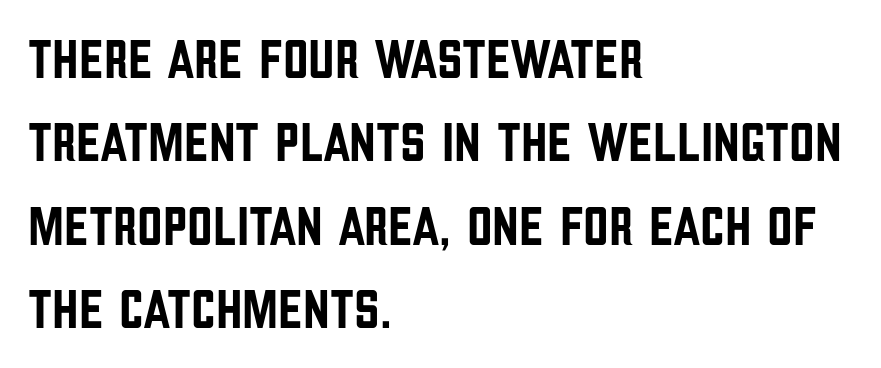
Q: Is the text italic (slanted)? A: No, it is upright.
Q: Is the typeface a serif or a sans-serif typeface? A: Sans-serif.
Q: Is the text underlined? A: No.
Q: How is the paragraph aligned? A: Left-aligned.
Q: Is the spacing between letters normal or unusually wide? A: Normal.
Q: Is the spacing between lines tight, normal or loose? A: Normal.
Q: Width (condensed, normal, or wide)? A: Condensed.
Q: Stroke contrast? A: Low.
Q: x-height? A: Large.
Q: Monospaced? A: No.
